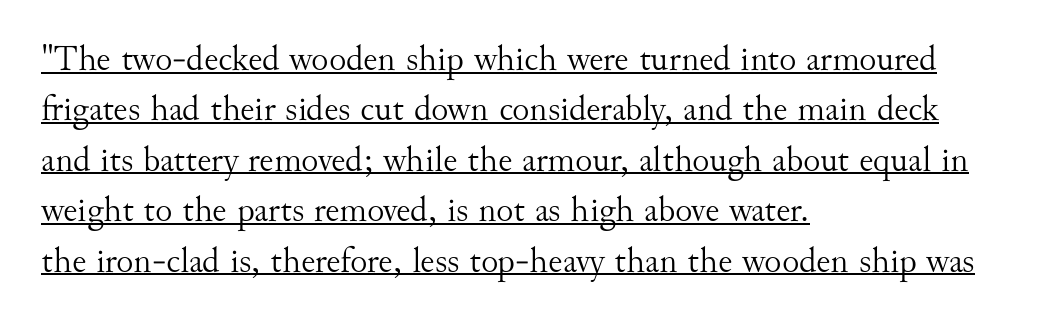
The image shows 36 px light serif type, upright; set left-aligned, normal line spacing (1.4x), normal letter spacing, underlined; medium stroke contrast and a small x-height.
